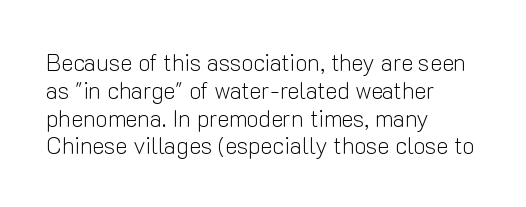
Italic: no, the glyphs are upright roman. Typeset ragged right — the left edge is the straight one. The gaps between neighbouring characters are ordinary and unremarkable. No letter is thick-stroked: the sample isn't bold. Lines of text with bare space underneath.
